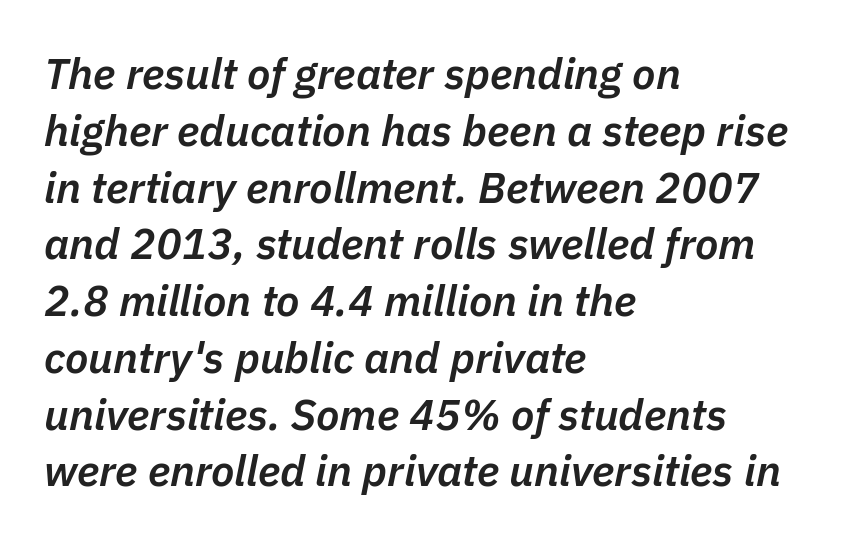
The image shows 43 px semibold type, italic (leaning right); set left-aligned, normal line spacing (1.32x), normal letter spacing, not underlined; low stroke contrast and a medium x-height.
